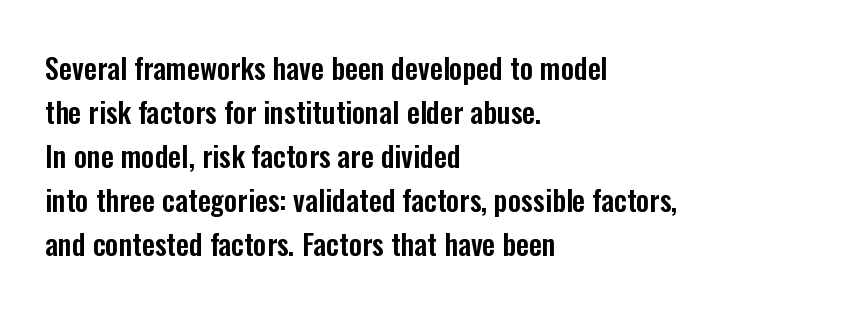
{"serif": "no", "italic": "no", "width": "condensed", "stroke_contrast": "low", "x_height": "medium", "monospaced": "no", "underline": "no", "align": "left", "line_spacing": "normal", "line_spacing_ratio": 1.52, "letter_spacing": "normal", "letter_spacing_em": 0.0, "glyph_px": 29}
